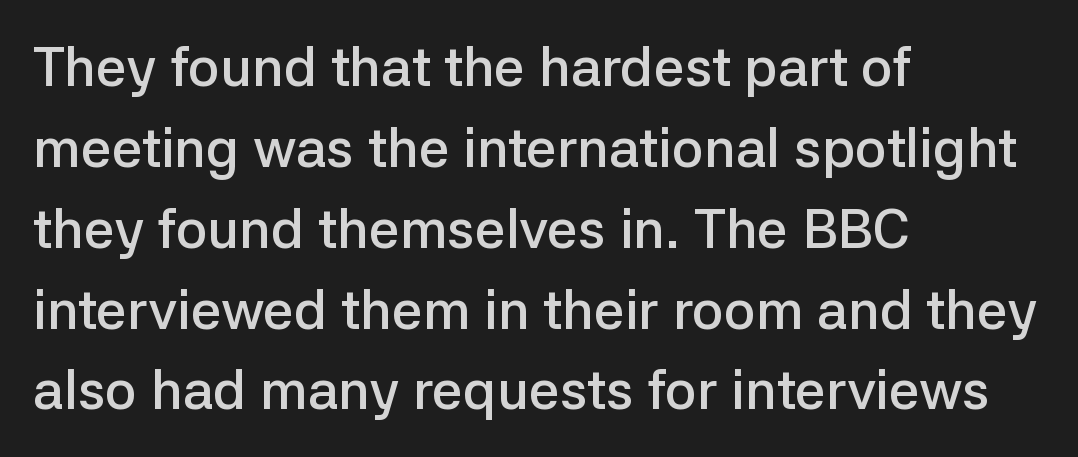
Do the characters align in a grid? No, the font is proportional. Every row of glyphs begins at an identical x-position on the left. The glyphs have the mass of a demibold cut, below bold. Standard letterfit; no display-style spreading of the glyphs.
